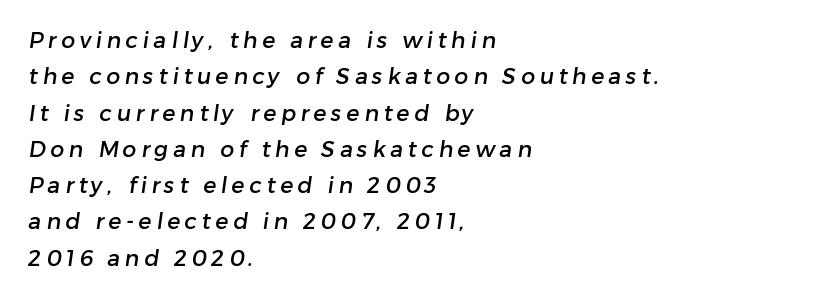
{"underline": "no", "align": "left", "line_spacing": "normal", "line_spacing_ratio": 1.65, "letter_spacing": "wide", "letter_spacing_em": 0.21, "glyph_px": 22}
